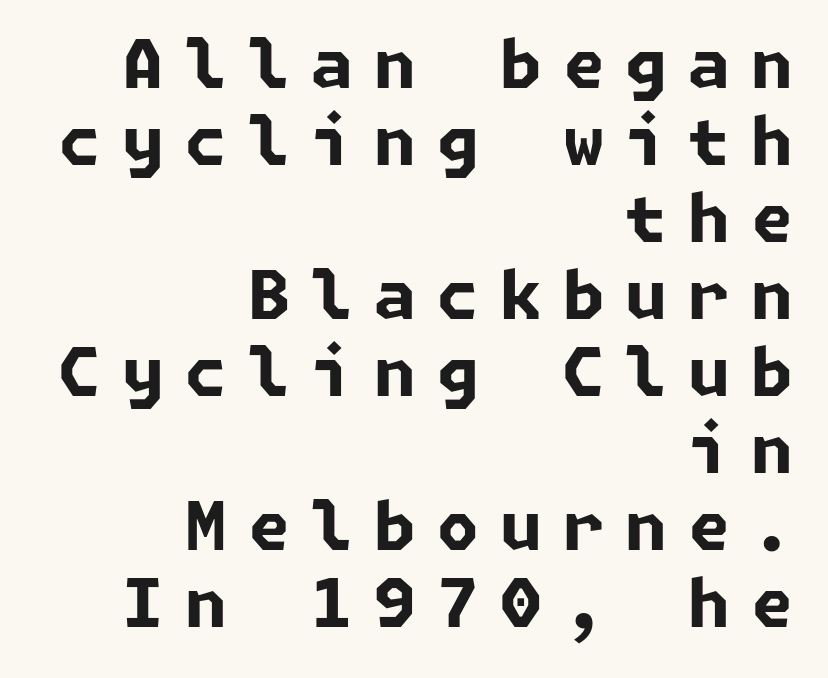
{"serif": "no", "bold": "yes", "weight": "bold", "width": "normal", "stroke_contrast": "low", "x_height": "medium", "underline": "no", "align": "right", "line_spacing": "tight", "line_spacing_ratio": 1.15, "letter_spacing": "wide", "letter_spacing_em": 0.32, "glyph_px": 67}
